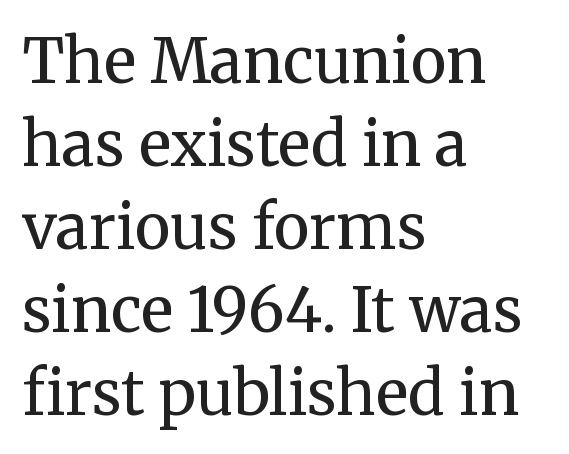
The image shows 61 px regular-weight serif type, upright; set left-aligned, normal line spacing (1.36x), normal letter spacing, not underlined; medium stroke contrast and a medium x-height.
